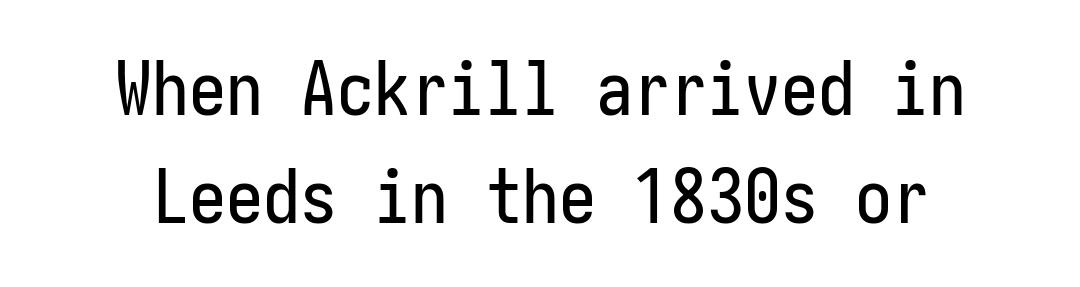
Underline: absent. The rows are spaced the way most documents space them. Look at the tracking — it's just the regular setting, nothing added. A sans-serif font was chosen for this passage. Quick note: not italic, upright.
